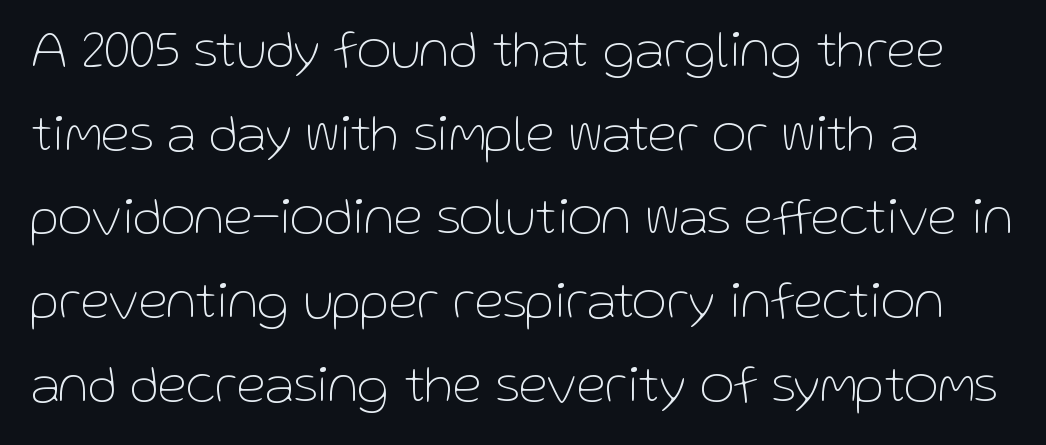
Q: Is the text bold? A: No.
Q: Is the text italic (slanted)? A: No, it is upright.
Q: Is the typeface a serif or a sans-serif typeface? A: Sans-serif.
Q: Is the text underlined? A: No.
Q: Is the spacing between letters normal or unusually wide? A: Normal.
Q: Is the spacing between lines tight, normal or loose? A: Normal.
Q: Width (condensed, normal, or wide)? A: Normal.
Q: Stroke contrast? A: Low.
Q: x-height? A: Medium.
Q: Monospaced? A: No.
